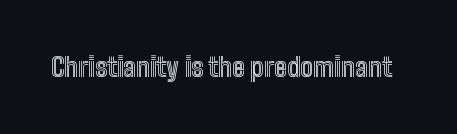
Q: Is the text italic (slanted)? A: No, it is upright.
Q: Is the text underlined? A: No.
Q: Is the spacing between letters normal or unusually wide? A: Normal.
